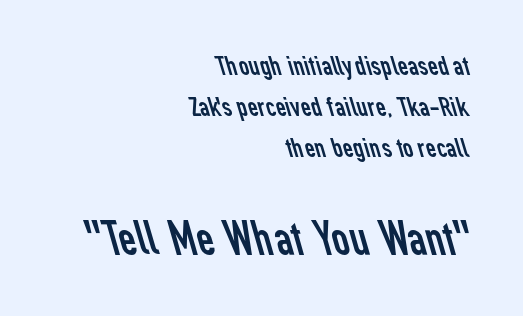
Weight: regular or lighter. Type without underlining. Right-aligned paragraph, ragged on the left. This sample keeps an unexceptional amount of space between lines. This sample has the flowing, uneven cadence of proportional lettering. Examine the stroke ends and you'll find no serifs.
